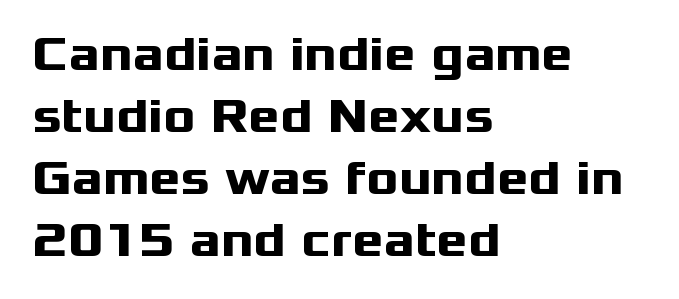
Q: Is the text bold? A: Yes.
Q: Is the text italic (slanted)? A: No, it is upright.
Q: Is the typeface a serif or a sans-serif typeface? A: Sans-serif.
Q: Is the text underlined? A: No.
Q: How is the paragraph aligned? A: Left-aligned.
Q: Is the spacing between letters normal or unusually wide? A: Normal.
Q: Is the spacing between lines tight, normal or loose? A: Normal.
Q: Width (condensed, normal, or wide)? A: Wide.
Q: Stroke contrast? A: Medium.
Q: x-height? A: Medium.
Q: Monospaced? A: No.
